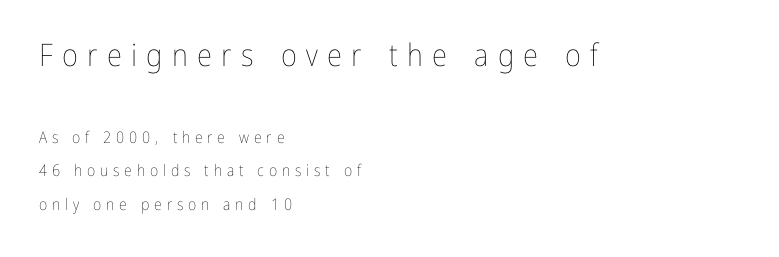
Q: Is the text bold? A: No.
Q: Is the text italic (slanted)? A: No, it is upright.
Q: Is the text underlined? A: No.
Q: How is the paragraph aligned? A: Left-aligned.
Q: Is the spacing between letters normal or unusually wide? A: Unusually wide.
Q: Is the spacing between lines tight, normal or loose? A: Loose.
Q: Which block of text is set in a larger size, the first (top) or the second (bottom)? A: The first (top) one.
Q: Width (condensed, normal, or wide)? A: Condensed.
Q: Stroke contrast? A: Low.
Q: x-height? A: Medium.
Q: Monospaced? A: No.
